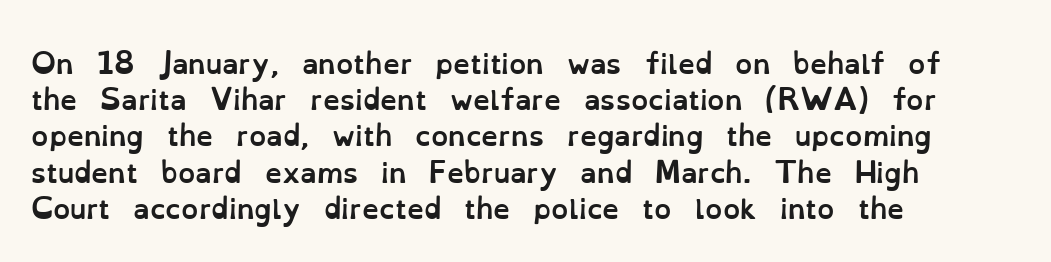
The image shows 27 px bold type, upright; set left-aligned, normal line spacing (1.34x), normal letter spacing, not underlined.
